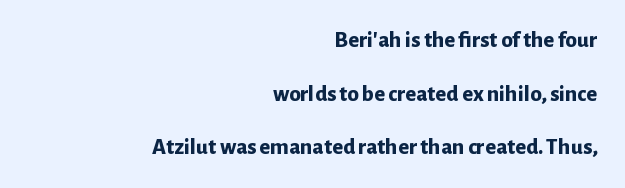
Q: Is the text bold? A: Yes.
Q: Is the text italic (slanted)? A: No, it is upright.
Q: Is the text underlined? A: No.
Q: How is the paragraph aligned? A: Right-aligned.
Q: Is the spacing between letters normal or unusually wide? A: Normal.
Q: Is the spacing between lines tight, normal or loose? A: Loose.
